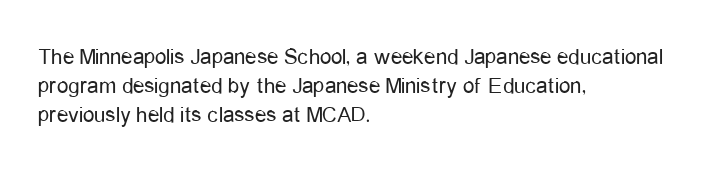
The image shows 23 px text type, upright; set left-aligned, normal line spacing (1.27x), normal letter spacing, not underlined.
